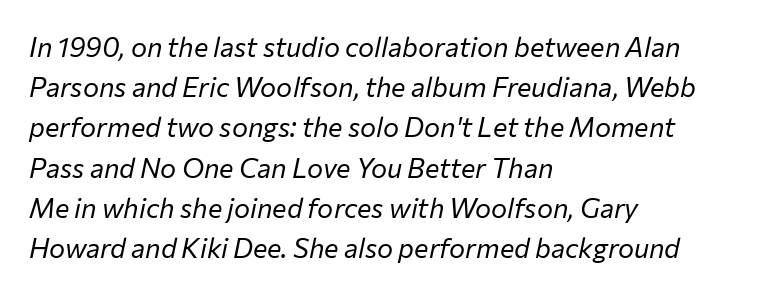
Q: Is the text bold? A: No.
Q: Is the text italic (slanted)? A: Yes, it leans right by about 12 degrees.
Q: Is the text underlined? A: No.
Q: How is the paragraph aligned? A: Left-aligned.
Q: Is the spacing between letters normal or unusually wide? A: Normal.
Q: Is the spacing between lines tight, normal or loose? A: Normal.
